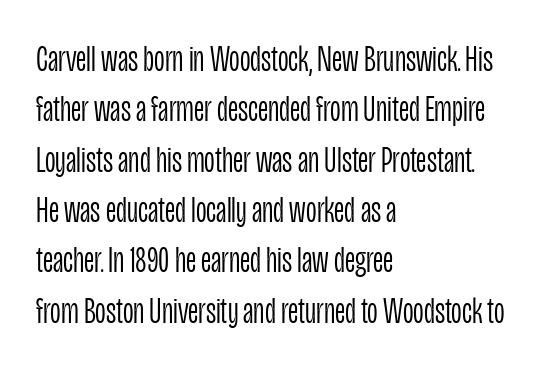
Q: Is the text bold? A: No.
Q: Is the text italic (slanted)? A: No, it is upright.
Q: Is the typeface a serif or a sans-serif typeface? A: Sans-serif.
Q: Is the text underlined? A: No.
Q: How is the paragraph aligned? A: Left-aligned.
Q: Is the spacing between letters normal or unusually wide? A: Normal.
Q: Is the spacing between lines tight, normal or loose? A: Normal.
Q: Width (condensed, normal, or wide)? A: Condensed.
Q: Stroke contrast? A: Low.
Q: x-height? A: Large.
Q: Monospaced? A: No.
